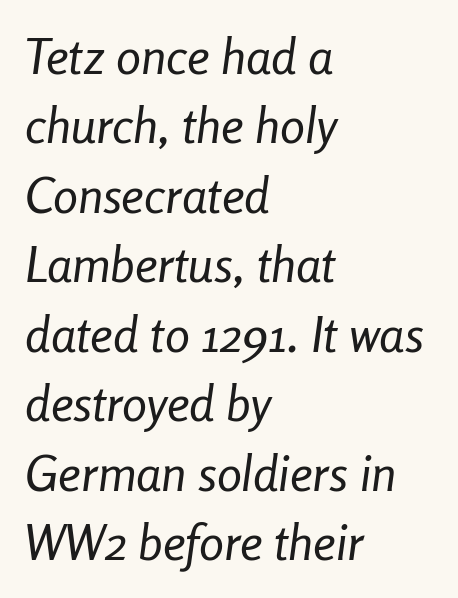
Q: Is the text bold? A: No.
Q: Is the text italic (slanted)? A: Yes, it leans right by about 8 degrees.
Q: Is the text underlined? A: No.
Q: How is the paragraph aligned? A: Left-aligned.
Q: Is the spacing between letters normal or unusually wide? A: Normal.
Q: Is the spacing between lines tight, normal or loose? A: Normal.
Q: Width (condensed, normal, or wide)? A: Condensed.
Q: Stroke contrast? A: Low.
Q: x-height? A: Medium.
Q: Monospaced? A: No.
